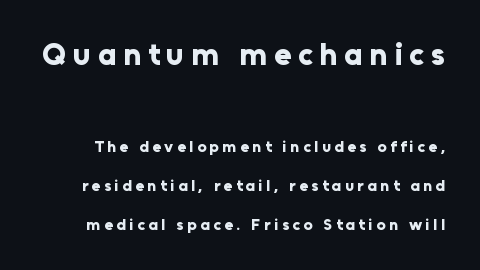
The image shows 31 px bold sans-serif type, upright; set loose line spacing (2.45x), unusually wide letter spacing (+0.22 em), not underlined; the first (top) block is 1.94x larger; low stroke contrast and a medium x-height.
